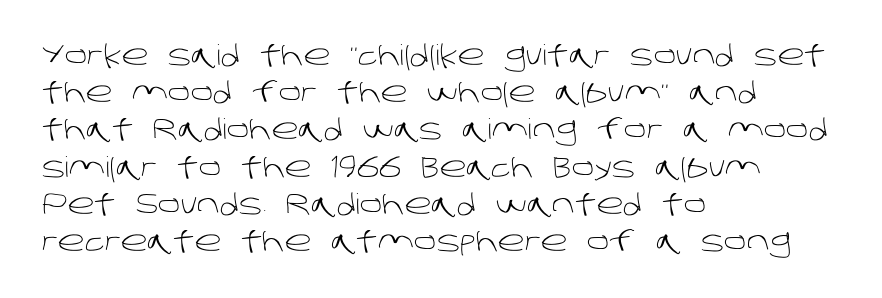
Q: Is the text bold? A: No.
Q: Is the typeface a serif or a sans-serif typeface? A: Sans-serif.
Q: Is the text underlined? A: No.
Q: How is the paragraph aligned? A: Left-aligned.
Q: Is the spacing between letters normal or unusually wide? A: Normal.
Q: Is the spacing between lines tight, normal or loose? A: Normal.
Q: Width (condensed, normal, or wide)? A: Normal.
Q: Stroke contrast? A: Low.
Q: x-height? A: Large.
Q: Monospaced? A: No.
